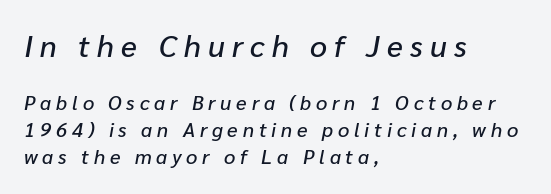
Each line starts at the same left margin while the right side varies. The tracking jumps out immediately: characters are airy and widely separated. Note the varied advance widths — an 'i' is clearly narrower than an 'm'. The rows are spaced the way most documents space them.
